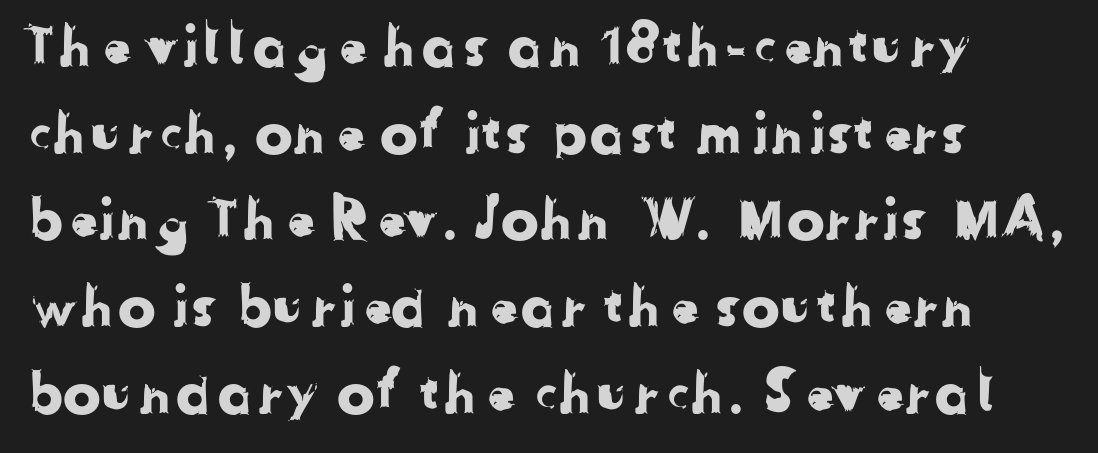
{"serif": "no", "width": "normal", "stroke_contrast": "low", "x_height": "medium", "monospaced": "no", "underline": "no", "align": "left", "line_spacing": "normal", "line_spacing_ratio": 1.52, "letter_spacing": "normal", "letter_spacing_em": 0.0, "glyph_px": 57}
